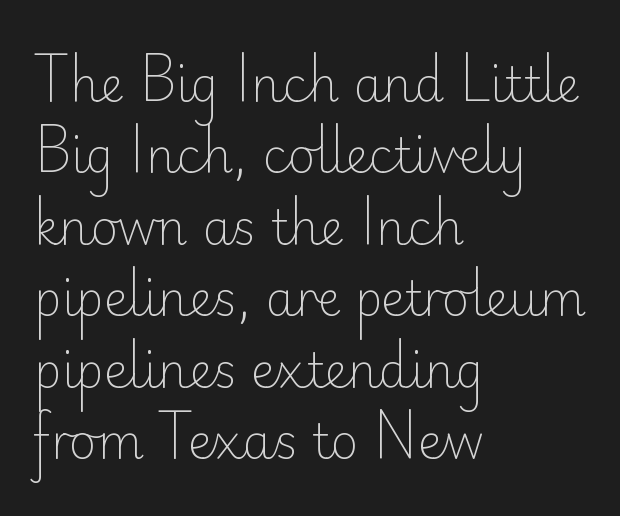
{"serif": "no", "italic": "no", "bold": "no", "weight": "light", "width": "normal", "stroke_contrast": "low", "x_height": "small", "monospaced": "no", "underline": "no", "align": "left", "line_spacing": "normal", "line_spacing_ratio": 1.52, "letter_spacing": "normal", "letter_spacing_em": 0.0, "glyph_px": 47}
